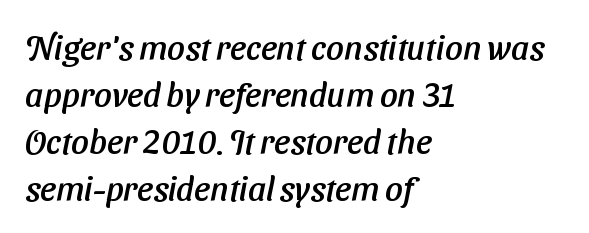
The image shows 34 px sans-serif type; set left-aligned, normal line spacing (1.38x), normal letter spacing, not underlined; low stroke contrast and a medium x-height.
